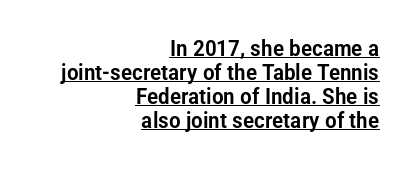
Q: Is the text italic (slanted)? A: No, it is upright.
Q: Is the text underlined? A: Yes.
Q: How is the paragraph aligned? A: Right-aligned.
Q: Is the spacing between letters normal or unusually wide? A: Normal.
Q: Is the spacing between lines tight, normal or loose? A: Tight.
